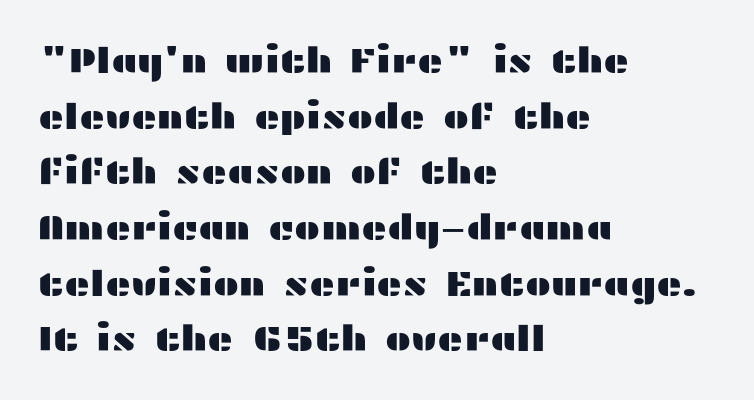
Q: Is the text italic (slanted)? A: No, it is upright.
Q: Is the typeface a serif or a sans-serif typeface? A: Sans-serif.
Q: Is the text underlined? A: No.
Q: How is the paragraph aligned? A: Left-aligned.
Q: Is the spacing between letters normal or unusually wide? A: Normal.
Q: Is the spacing between lines tight, normal or loose? A: Normal.
Q: Width (condensed, normal, or wide)? A: Wide.
Q: Stroke contrast? A: Medium.
Q: x-height? A: Medium.
Q: Monospaced? A: No.
